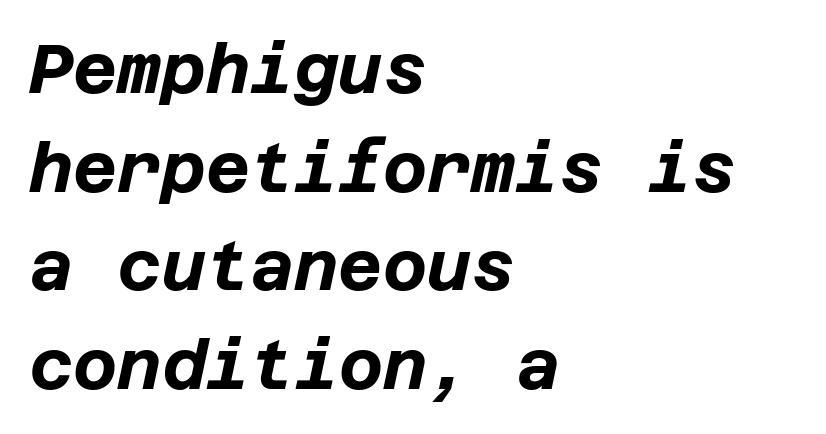
Only glyphs here, with clear space below each row. Honestly, the row spacing looks completely unremarkable. Looking at the ascenders, they clearly lean. Look at the tracking — it's just the regular setting, nothing added. Line beginnings align vertically; line endings do not.
